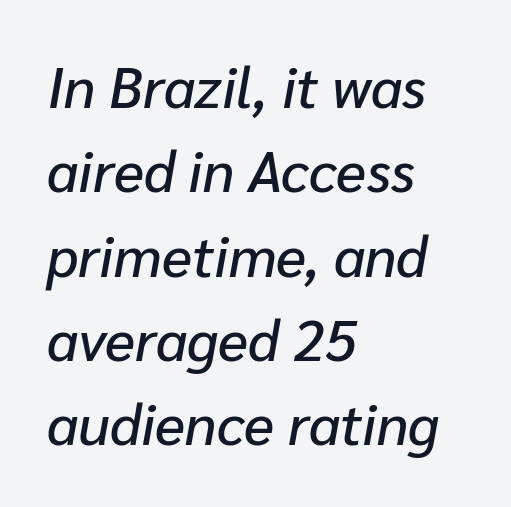
Q: Is the text italic (slanted)? A: Yes, it leans right by about 10 degrees.
Q: Is the text underlined? A: No.
Q: How is the paragraph aligned? A: Left-aligned.
Q: Is the spacing between letters normal or unusually wide? A: Normal.
Q: Is the spacing between lines tight, normal or loose? A: Normal.
Q: Width (condensed, normal, or wide)? A: Normal.
Q: Stroke contrast? A: Low.
Q: x-height? A: Medium.
Q: Monospaced? A: No.
